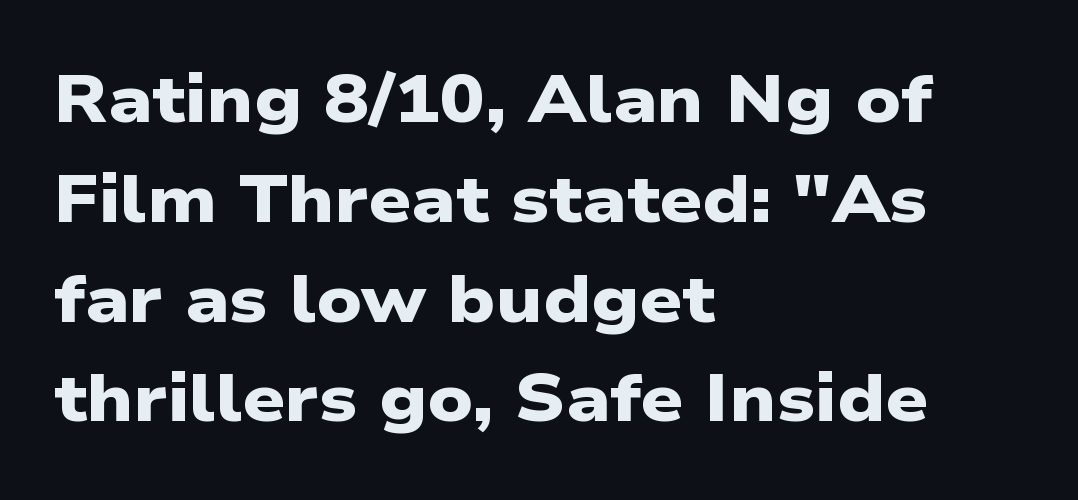
Q: Is the text bold? A: Yes.
Q: Is the typeface a serif or a sans-serif typeface? A: Sans-serif.
Q: Is the text underlined? A: No.
Q: How is the paragraph aligned? A: Left-aligned.
Q: Is the spacing between letters normal or unusually wide? A: Normal.
Q: Is the spacing between lines tight, normal or loose? A: Normal.
Q: Width (condensed, normal, or wide)? A: Wide.
Q: Stroke contrast? A: Low.
Q: x-height? A: Medium.
Q: Monospaced? A: No.
